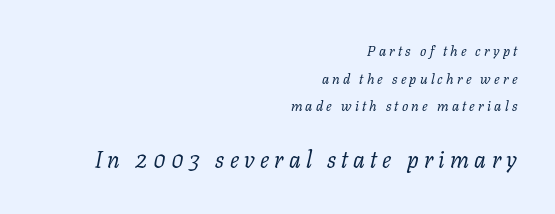
The image shows 23 px text type, italic (leaning right); set right-aligned, loose line spacing (1.97x), unusually wide letter spacing (+0.23 em), not underlined; the second (bottom) block is 1.64x larger.
